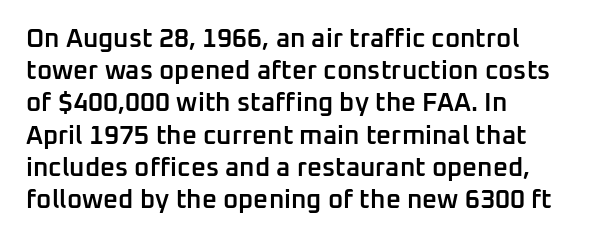
Italic? Not at all — the glyphs are vertical. The space beneath each line is pristine and unruled. Stems and bowls a touch heavier than normal — semibold. The paragraph shown leans on its left margin.
